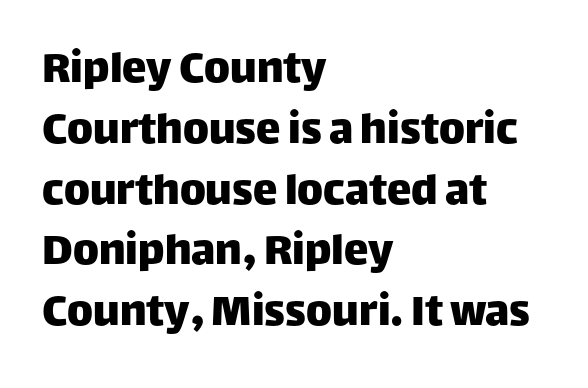
The image shows 49 px sans-serif type, upright; set left-aligned, line spacing 1.24x, normal letter spacing, not underlined; low stroke contrast and a large x-height.
